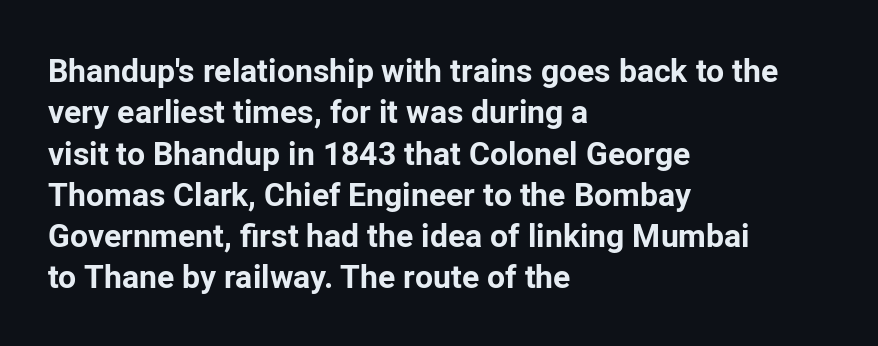
Q: Is the text bold? A: Yes.
Q: Is the text italic (slanted)? A: No, it is upright.
Q: Is the typeface a serif or a sans-serif typeface? A: Sans-serif.
Q: Is the text underlined? A: No.
Q: How is the paragraph aligned? A: Left-aligned.
Q: Is the spacing between letters normal or unusually wide? A: Normal.
Q: Is the spacing between lines tight, normal or loose? A: Normal.
Q: Width (condensed, normal, or wide)? A: Normal.
Q: Stroke contrast? A: Low.
Q: x-height? A: Medium.
Q: Monospaced? A: No.
